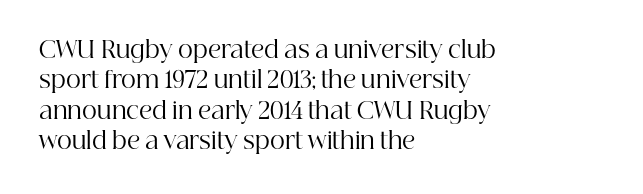
The image shows 23 px text type, upright; set left-aligned, normal line spacing (1.32x), normal letter spacing, not underlined.
